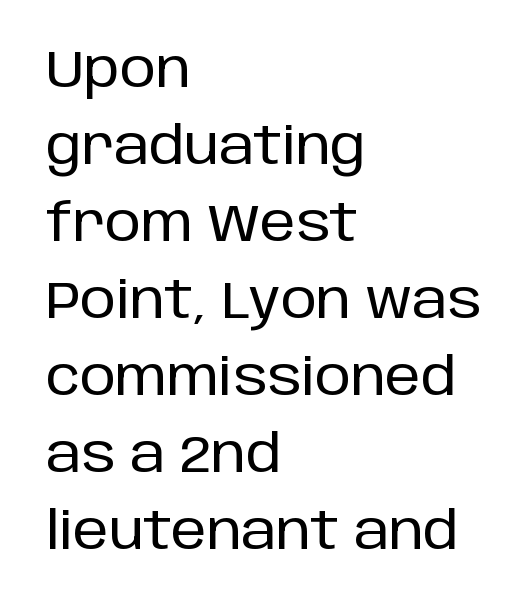
{"serif": "no", "italic": "no", "width": "normal", "stroke_contrast": "low", "x_height": "large", "monospaced": "no", "underline": "no", "align": "left", "line_spacing": "normal", "line_spacing_ratio": 1.51, "letter_spacing": "normal", "letter_spacing_em": 0.0, "glyph_px": 51}
